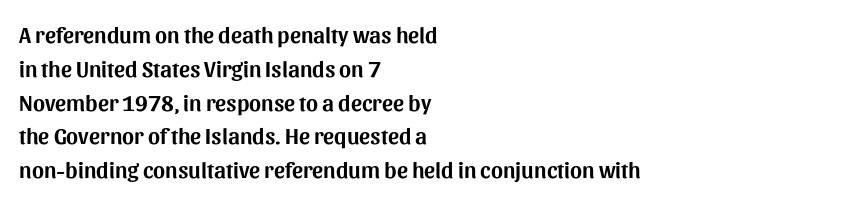
Left-aligned paragraph, ragged on the right. Compared with typical body copy, the letter spacing here is the same. A roman cut, with each character standing at attention. Baseline-to-baseline distance is the conventional proportion of letter height. The string is rendered with underlining switched off.
